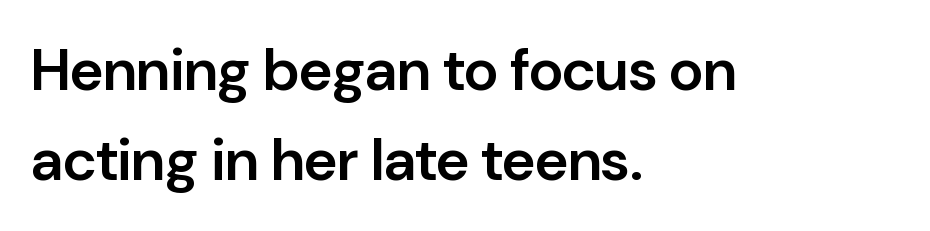
In terms of letterform style, serifs are entirely absent. Each word holds together tightly as a unit, with standard inter-letter gaps. Is the block centered? No — it sits flush against the left margin. Strokes here are thickened, but only to semibold level. Is this a fixed-width face? No — the glyphs have proportional, varying widths. Every stem runs plumb, perpendicular to the baseline.
